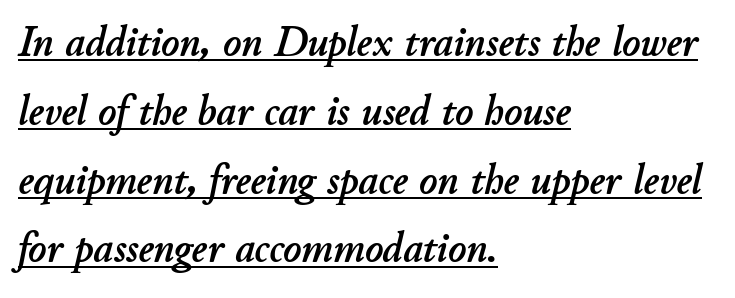
The image shows 43 px text type, italic (leaning right); set left-aligned, normal line spacing (1.6x), normal letter spacing, underlined; low stroke contrast and a small x-height.
